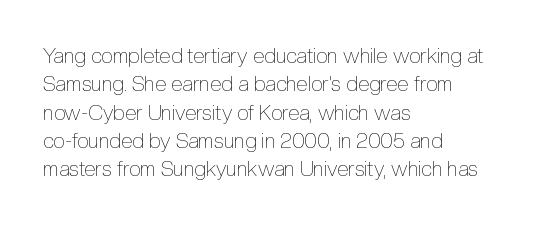
Q: Is the text bold? A: No.
Q: Is the text italic (slanted)? A: No, it is upright.
Q: Is the text underlined? A: No.
Q: How is the paragraph aligned? A: Left-aligned.
Q: Is the spacing between letters normal or unusually wide? A: Normal.
Q: Is the spacing between lines tight, normal or loose? A: Normal.
